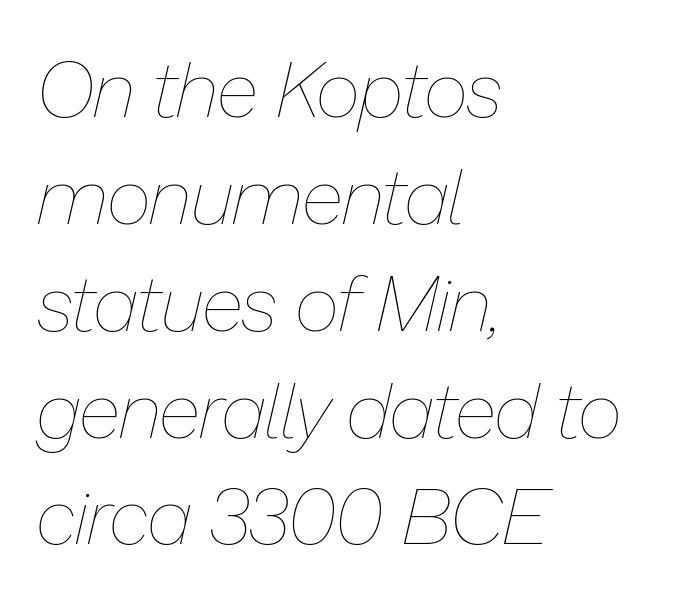
Q: Is the text bold? A: No.
Q: Is the text italic (slanted)? A: Yes, it leans right by about 13 degrees.
Q: Is the text underlined? A: No.
Q: How is the paragraph aligned? A: Left-aligned.
Q: Is the spacing between letters normal or unusually wide? A: Normal.
Q: Is the spacing between lines tight, normal or loose? A: Normal.
Q: Width (condensed, normal, or wide)? A: Normal.
Q: Stroke contrast? A: Low.
Q: x-height? A: Medium.
Q: Monospaced? A: No.
